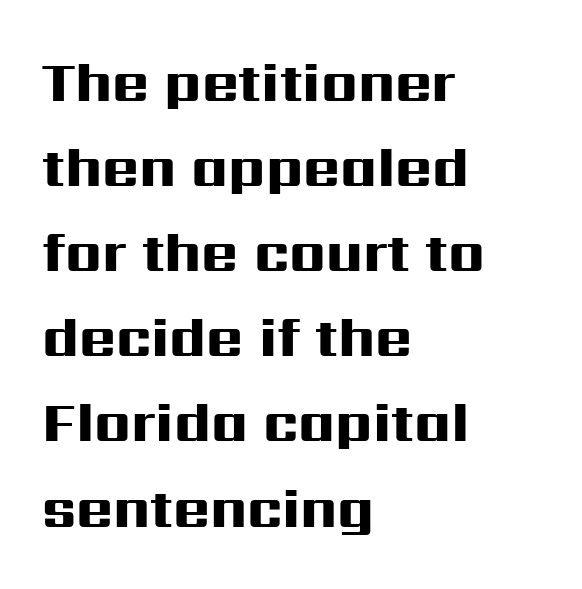
{"serif": "no", "italic": "no", "bold": "yes", "weight": "heavy", "width": "wide", "stroke_contrast": "high", "x_height": "medium", "monospaced": "no", "underline": "no", "align": "left", "line_spacing": "normal", "line_spacing_ratio": 1.52, "letter_spacing": "normal", "letter_spacing_em": 0.0, "glyph_px": 56}
